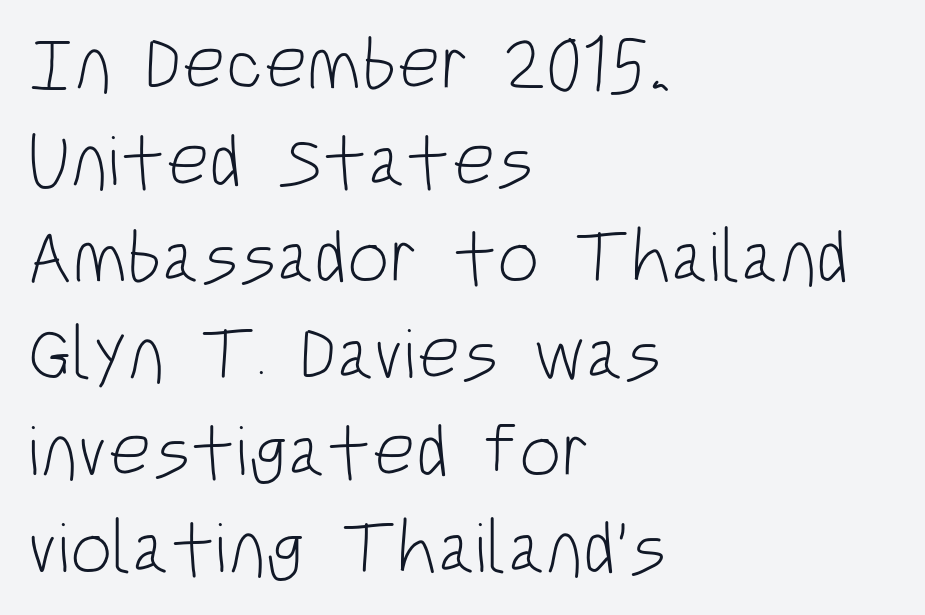
Q: Is the text bold? A: No.
Q: Is the text italic (slanted)? A: No, it is upright.
Q: Is the typeface a serif or a sans-serif typeface? A: Sans-serif.
Q: Is the text underlined? A: No.
Q: How is the paragraph aligned? A: Left-aligned.
Q: Is the spacing between letters normal or unusually wide? A: Normal.
Q: Is the spacing between lines tight, normal or loose? A: Normal.
Q: Width (condensed, normal, or wide)? A: Condensed.
Q: Stroke contrast? A: Low.
Q: x-height? A: Large.
Q: Monospaced? A: No.
